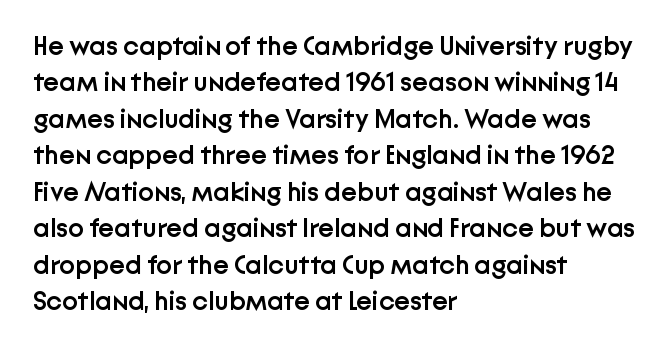
{"italic": "no", "bold": "semi", "underline": "no", "align": "left", "line_spacing": "normal", "line_spacing_ratio": 1.35, "letter_spacing": "normal", "letter_spacing_em": 0.0, "glyph_px": 27}
